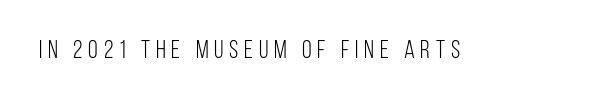
Q: Is the text bold? A: No.
Q: Is the text italic (slanted)? A: No, it is upright.
Q: Is the text underlined? A: No.
Q: Is the spacing between letters normal or unusually wide? A: Unusually wide.
